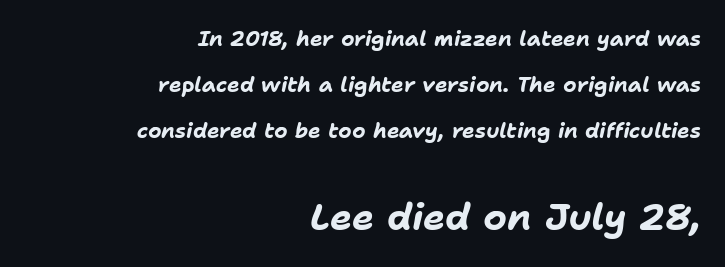
The image shows 37 px bold type, italic (leaning right); set right-aligned, loose line spacing (2.2x), normal letter spacing, not underlined; the second (bottom) block is 1.76x larger; low stroke contrast and a medium x-height.
